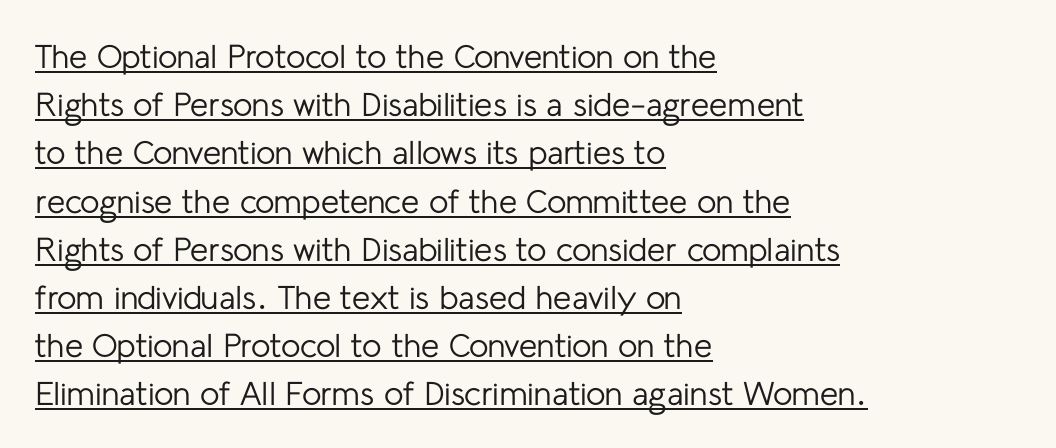
{"serif": "no", "italic": "no", "bold": "no", "weight": "regular", "width": "normal", "stroke_contrast": "low", "x_height": "medium", "monospaced": "no", "underline": "yes", "align": "left", "line_spacing": "normal", "line_spacing_ratio": 1.46, "letter_spacing": "normal", "letter_spacing_em": 0.0, "glyph_px": 33}
